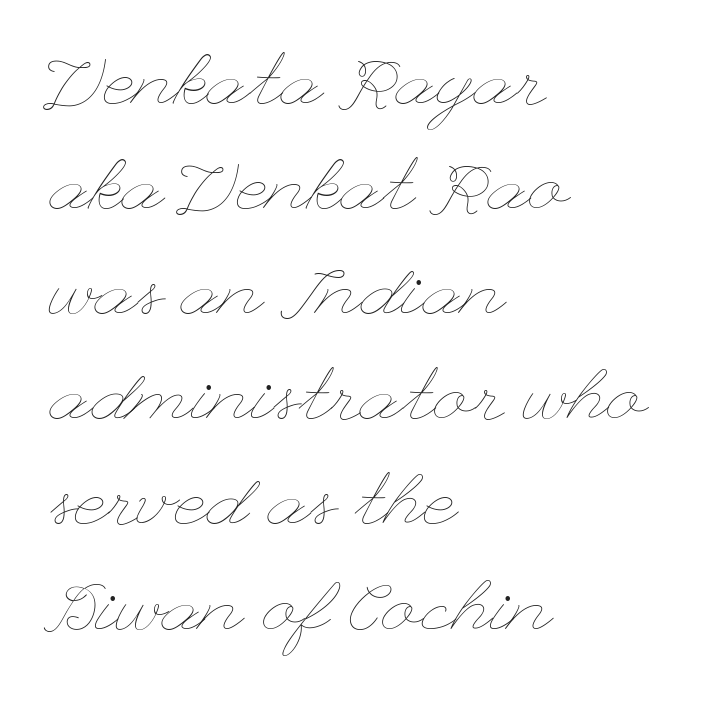
{"bold": "no", "weight": "thin", "width": "wide", "stroke_contrast": "low", "x_height": "small", "underline": "no", "align": "left", "line_spacing": "normal", "line_spacing_ratio": 1.46, "letter_spacing": "normal", "letter_spacing_em": 0.0, "glyph_px": 72}
